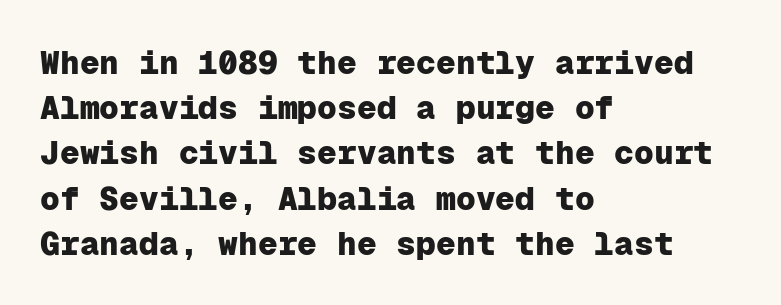
{"serif": "no", "italic": "no", "bold": "yes", "weight": "heavy", "width": "normal", "stroke_contrast": "low", "x_height": "medium", "monospaced": "yes", "underline": "no", "align": "left", "line_spacing": "normal", "line_spacing_ratio": 1.37, "letter_spacing": "normal", "letter_spacing_em": 0.0, "glyph_px": 33}
